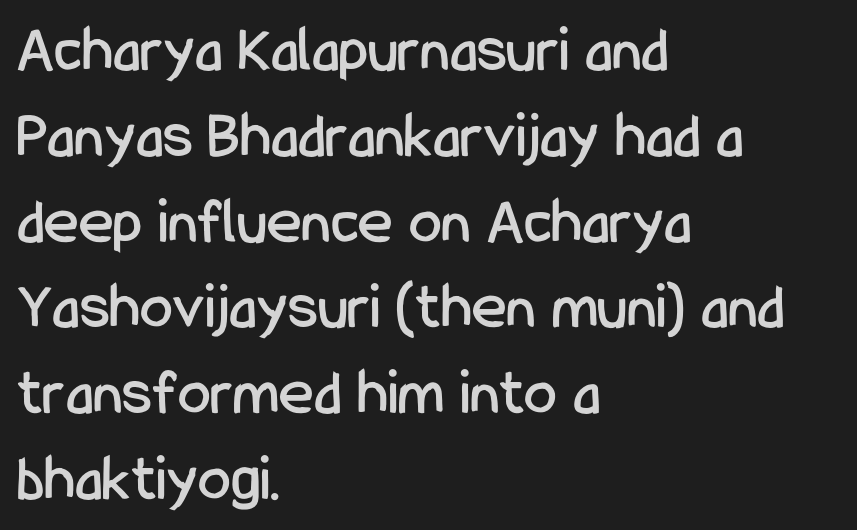
{"serif": "no", "italic": "no", "width": "condensed", "stroke_contrast": "low", "x_height": "medium", "monospaced": "no", "underline": "no", "align": "left", "line_spacing": "normal", "line_spacing_ratio": 1.3, "letter_spacing": "normal", "letter_spacing_em": 0.0, "glyph_px": 66}
